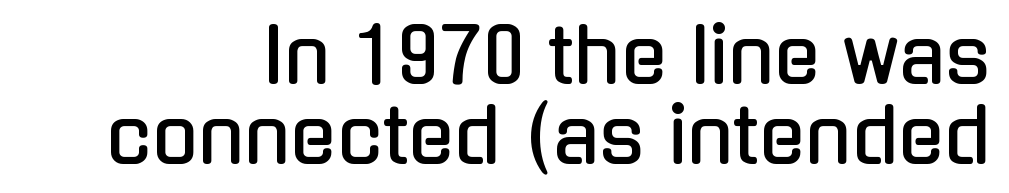
Q: Is the text italic (slanted)? A: No, it is upright.
Q: Is the typeface a serif or a sans-serif typeface? A: Sans-serif.
Q: Is the text underlined? A: No.
Q: How is the paragraph aligned? A: Right-aligned.
Q: Is the spacing between letters normal or unusually wide? A: Normal.
Q: Is the spacing between lines tight, normal or loose? A: Tight.
Q: Width (condensed, normal, or wide)? A: Condensed.
Q: Stroke contrast? A: Low.
Q: x-height? A: Medium.
Q: Monospaced? A: No.
